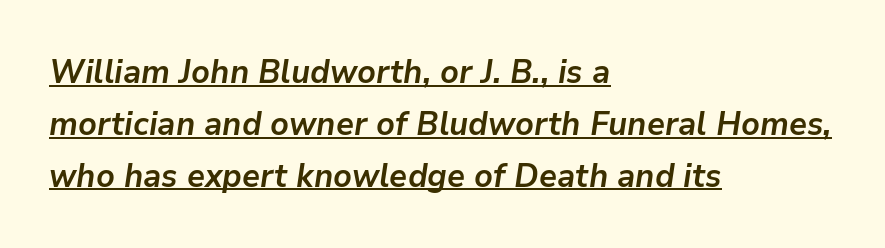
Q: Is the text bold? A: Yes.
Q: Is the text italic (slanted)? A: Yes, it leans right by about 9 degrees.
Q: Is the text underlined? A: Yes.
Q: How is the paragraph aligned? A: Left-aligned.
Q: Is the spacing between letters normal or unusually wide? A: Normal.
Q: Is the spacing between lines tight, normal or loose? A: Normal.
Q: Width (condensed, normal, or wide)? A: Normal.
Q: Stroke contrast? A: Low.
Q: x-height? A: Medium.
Q: Monospaced? A: No.
